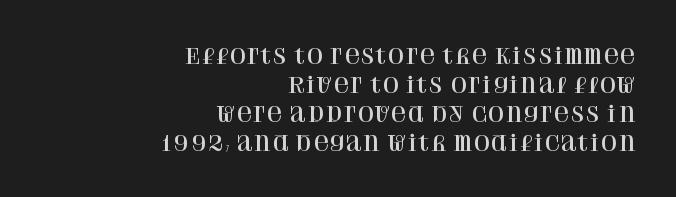
{"italic": "no", "underline": "no", "align": "right", "line_spacing": "normal", "line_spacing_ratio": 1.38, "letter_spacing": "normal", "letter_spacing_em": 0.0, "glyph_px": 21}
